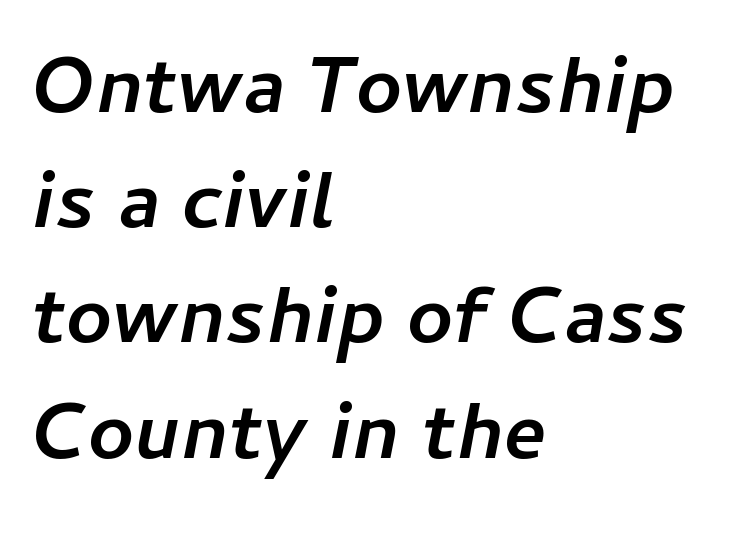
The image shows 80 px semibold type, italic (leaning right); set left-aligned, normal line spacing (1.44x), normal letter spacing, not underlined; low stroke contrast and a medium x-height.
